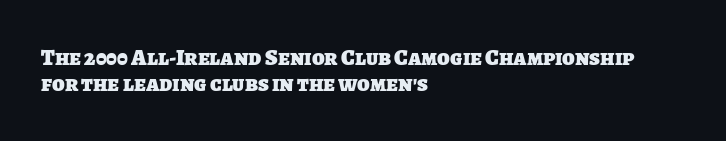
Thick stems and heavy bowls — unmistakably bold. Beneath every word, the page is bare. Is the letter spacing exaggerated? No — it looks like the ordinary default. Vertical spacing — tight. Caption: multi-line text, flush left, ragged right.
